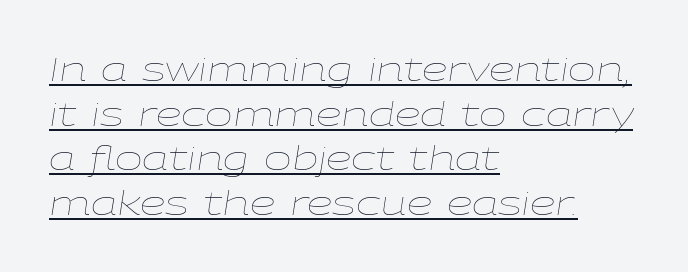
Q: Is the text bold? A: No.
Q: Is the text italic (slanted)? A: Yes, it leans right by about 9 degrees.
Q: Is the text underlined? A: Yes.
Q: How is the paragraph aligned? A: Left-aligned.
Q: Is the spacing between letters normal or unusually wide? A: Normal.
Q: Is the spacing between lines tight, normal or loose? A: Normal.
Q: Width (condensed, normal, or wide)? A: Wide.
Q: Stroke contrast? A: Low.
Q: x-height? A: Medium.
Q: Monospaced? A: No.
